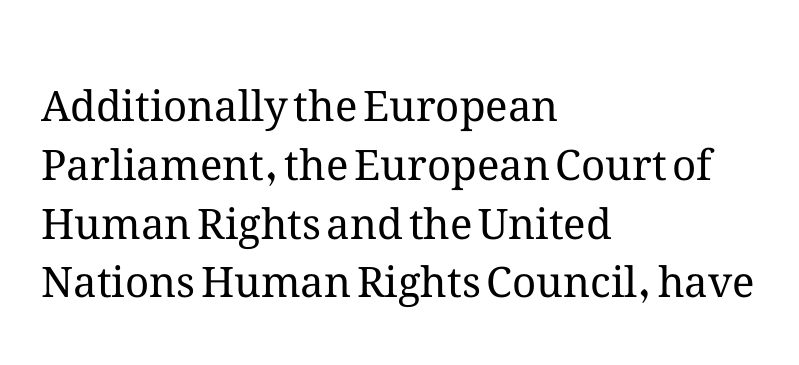
{"italic": "no", "bold": "no", "weight": "regular", "width": "normal", "stroke_contrast": "medium", "x_height": "medium", "monospaced": "no", "underline": "no", "align": "left", "line_spacing": "normal", "line_spacing_ratio": 1.4, "letter_spacing": "normal", "letter_spacing_em": 0.0, "glyph_px": 42}
